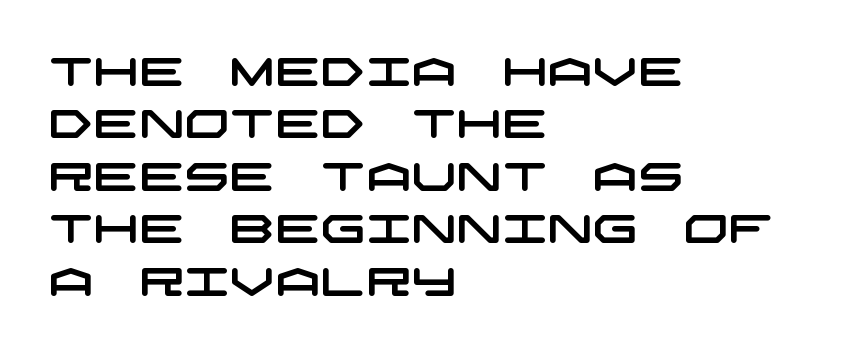
{"serif": "no", "width": "wide", "stroke_contrast": "low", "x_height": "large", "underline": "no", "align": "left", "line_spacing": "normal", "line_spacing_ratio": 1.31, "letter_spacing": "normal", "letter_spacing_em": 0.0, "glyph_px": 40}
